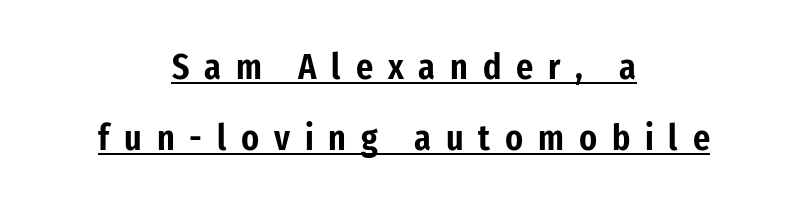
Q: Is the text italic (slanted)? A: No, it is upright.
Q: Is the typeface a serif or a sans-serif typeface? A: Sans-serif.
Q: Is the text underlined? A: Yes.
Q: How is the paragraph aligned? A: Centered.
Q: Is the spacing between letters normal or unusually wide? A: Unusually wide.
Q: Is the spacing between lines tight, normal or loose? A: Loose.
Q: Width (condensed, normal, or wide)? A: Condensed.
Q: Stroke contrast? A: Low.
Q: x-height? A: Medium.
Q: Monospaced? A: No.
